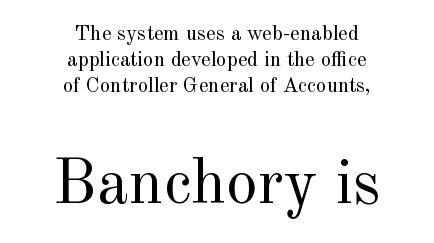
The strokes carry an ordinary text weight at most. What stands out about the letter spacing? Nothing — it is the standard amount. Has an underline been added? It has not. The face used here appears at its bigger size in the lower chunk. The passage shown is typeset with a serif family. Posture: vertical.
